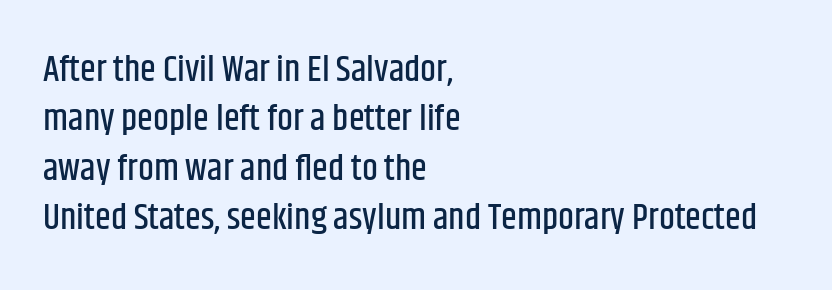
Students, observe: this is what conventionally led text looks like. If you drew a ruler down the left edge, every line would touch it. Italic: no, the glyphs are upright roman. The face used here is a sans, in the tradition of grotesques and geometrics. Check under the words: just untouched page.
